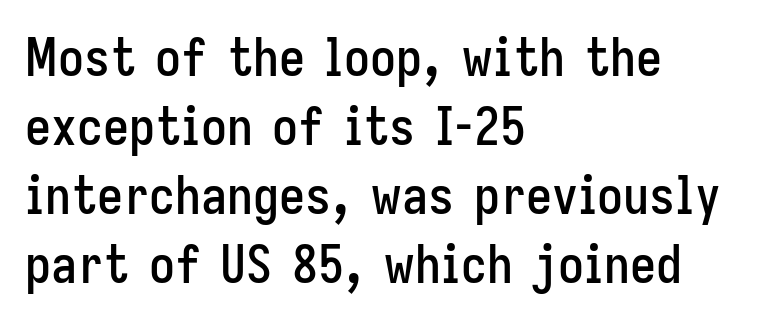
Check where the strokes stop: nothing finishes them off — pure sans. This rendering features lettering with no underline. Line beginnings align vertically; line endings do not. Short note: letters normally spaced. The designer left line spacing at the default.
